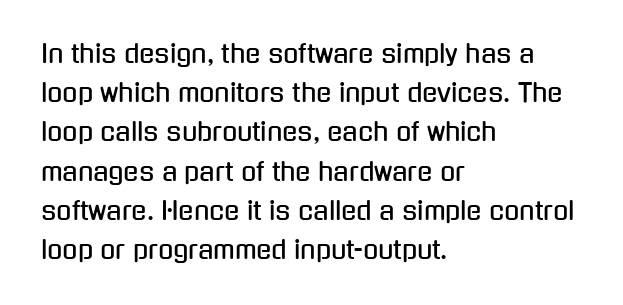
{"italic": "no", "underline": "no", "align": "left", "line_spacing": "normal", "line_spacing_ratio": 1.57, "letter_spacing": "normal", "letter_spacing_em": 0.0, "glyph_px": 25}
